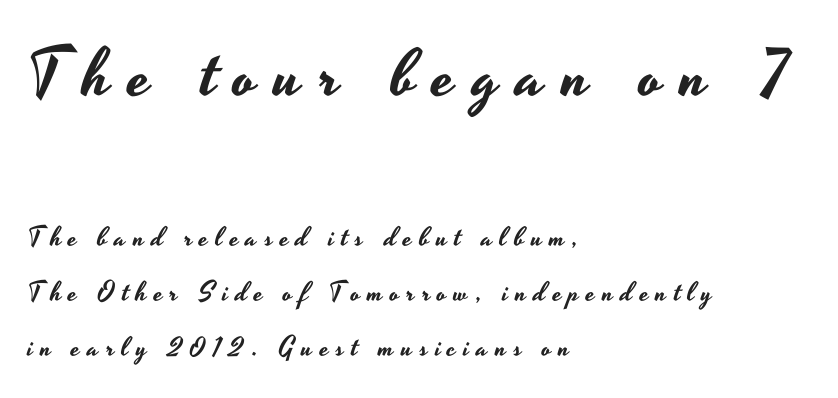
Q: Is the text italic (slanted)? A: Yes.
Q: Is the typeface a serif or a sans-serif typeface? A: Sans-serif.
Q: Is the text underlined? A: No.
Q: How is the paragraph aligned? A: Left-aligned.
Q: Is the spacing between letters normal or unusually wide? A: Unusually wide.
Q: Is the spacing between lines tight, normal or loose? A: Loose.
Q: Which block of text is set in a larger size, the first (top) or the second (bottom)? A: The first (top) one.
Q: Width (condensed, normal, or wide)? A: Wide.
Q: Stroke contrast? A: Low.
Q: x-height? A: Small.
Q: Monospaced? A: No.
